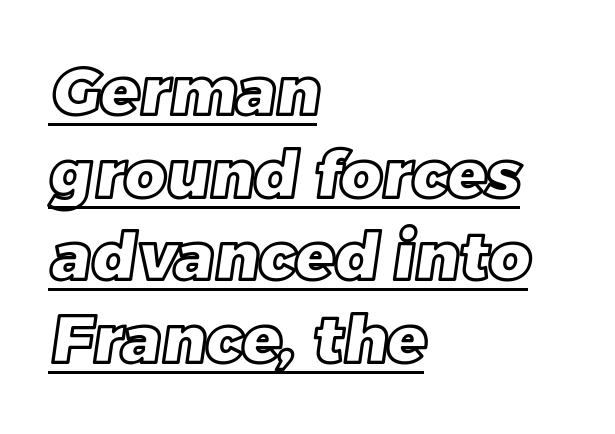
The image shows 65 px text type; set left-aligned, normal line spacing (1.27x), normal letter spacing, underlined; a large x-height.
